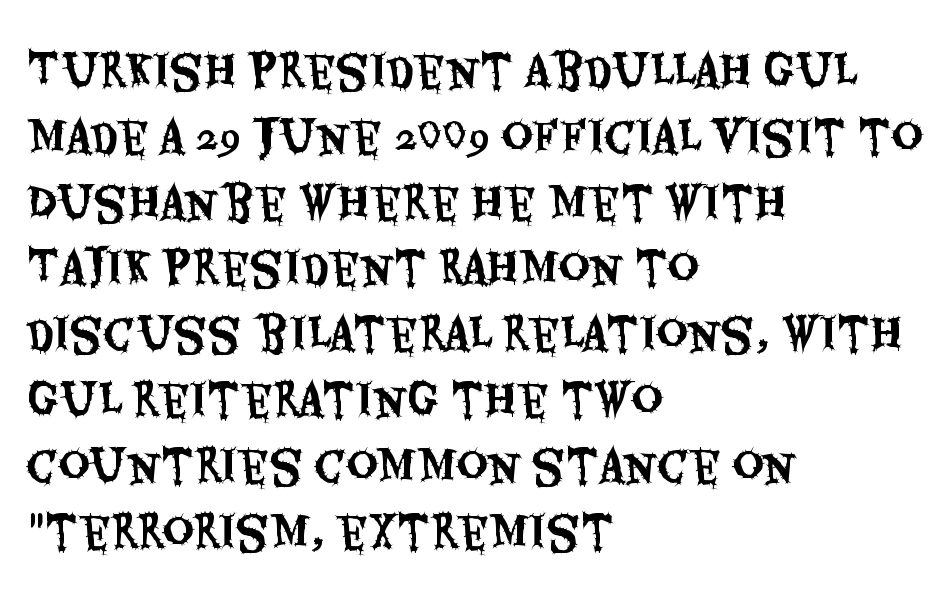
{"serif": "no", "italic": "no", "width": "condensed", "stroke_contrast": "medium", "x_height": "large", "monospaced": "no", "underline": "no", "align": "left", "line_spacing": "normal", "line_spacing_ratio": 1.53, "letter_spacing": "normal", "letter_spacing_em": 0.0, "glyph_px": 43}
